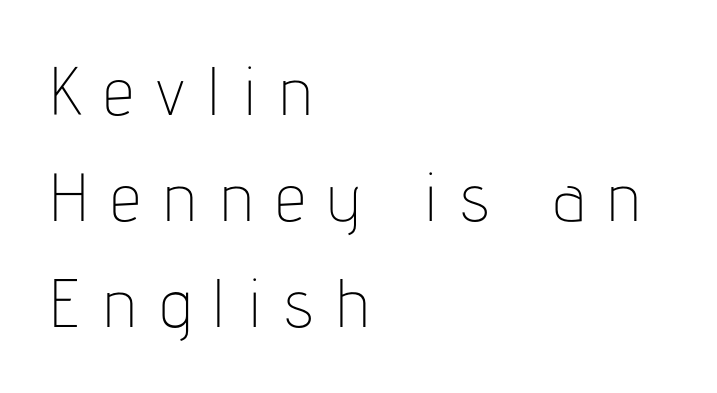
Each letter keeps its own natural width here, so spacing adapts to shape. A normal amount of white space separates one row of letters from the next. No italicization has been applied; the sample stays upright. Does extra space separate the letters? Yes, quite a lot of it. Heaviness? Minimal to ordinary, like unemphasized prose. Does the copy run flush right? No — it runs flush left.
